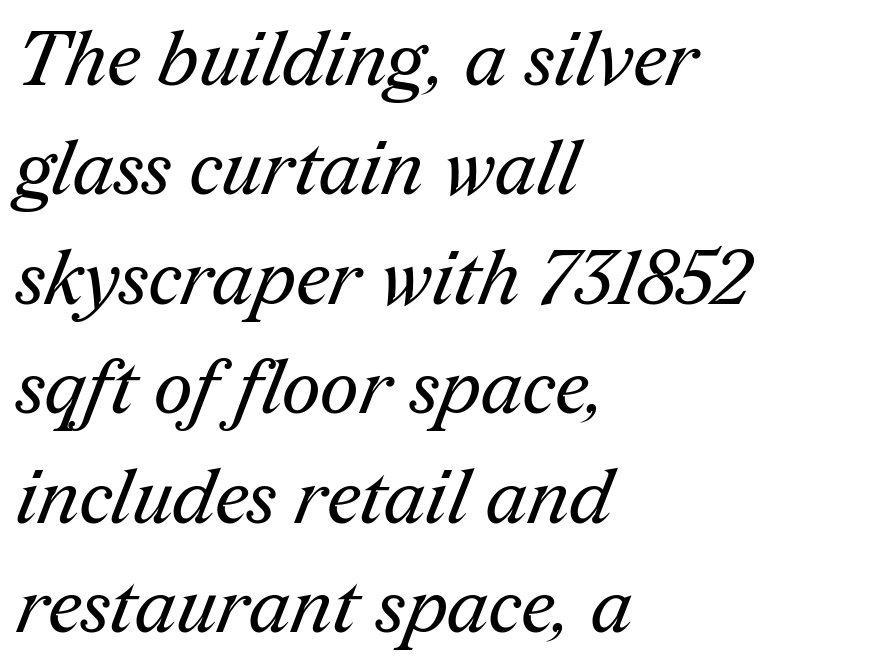
Q: Is the text bold? A: No.
Q: Is the typeface a serif or a sans-serif typeface? A: Serif.
Q: Is the text underlined? A: No.
Q: How is the paragraph aligned? A: Left-aligned.
Q: Is the spacing between letters normal or unusually wide? A: Normal.
Q: Is the spacing between lines tight, normal or loose? A: Normal.
Q: Width (condensed, normal, or wide)? A: Normal.
Q: Stroke contrast? A: Medium.
Q: x-height? A: Medium.
Q: Monospaced? A: No.
